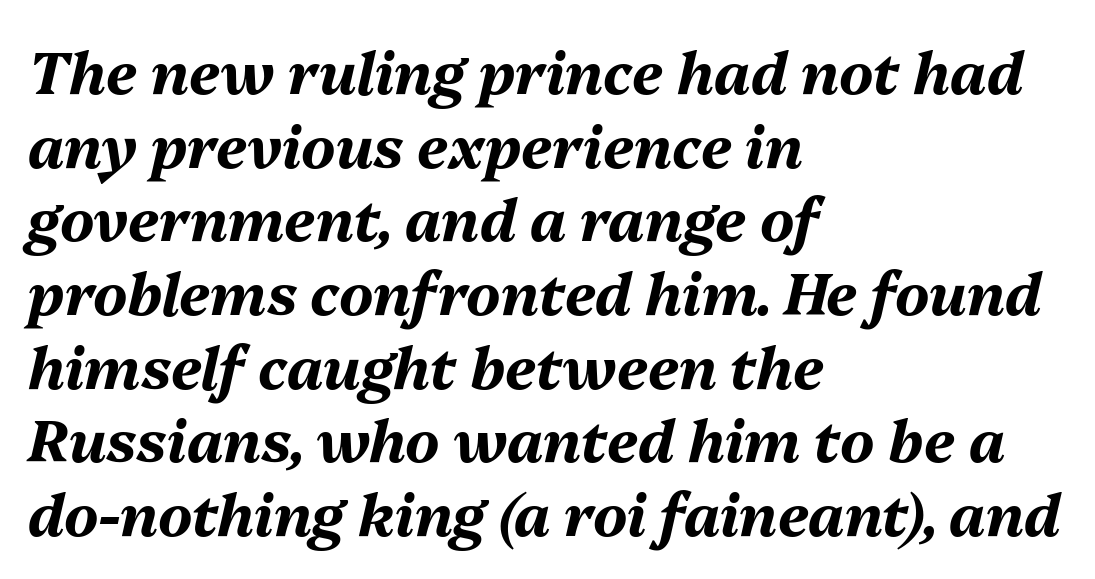
Q: Is the text bold? A: Yes.
Q: Is the text italic (slanted)? A: Yes, it leans right by about 13 degrees.
Q: Is the text underlined? A: No.
Q: How is the paragraph aligned? A: Left-aligned.
Q: Is the spacing between letters normal or unusually wide? A: Normal.
Q: Is the spacing between lines tight, normal or loose? A: Normal.
Q: Width (condensed, normal, or wide)? A: Normal.
Q: Stroke contrast? A: Medium.
Q: x-height? A: Medium.
Q: Monospaced? A: No.
